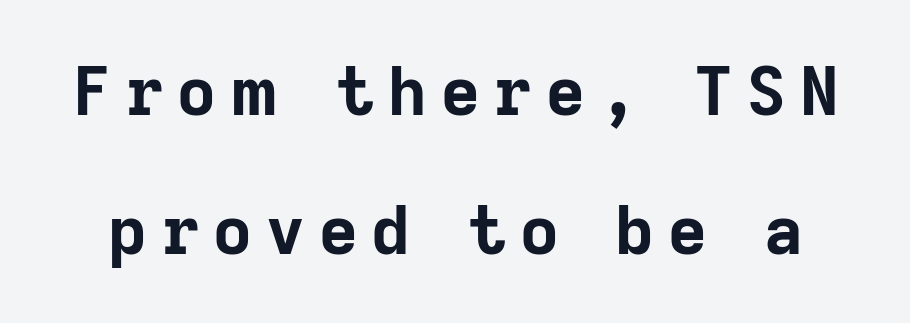
Q: Is the text bold? A: Yes.
Q: Is the text italic (slanted)? A: No, it is upright.
Q: Is the typeface a serif or a sans-serif typeface? A: Sans-serif.
Q: Is the text underlined? A: No.
Q: Is the spacing between letters normal or unusually wide? A: Unusually wide.
Q: Is the spacing between lines tight, normal or loose? A: Loose.
Q: Width (condensed, normal, or wide)? A: Normal.
Q: Stroke contrast? A: Low.
Q: x-height? A: Medium.
Q: Monospaced? A: No.
